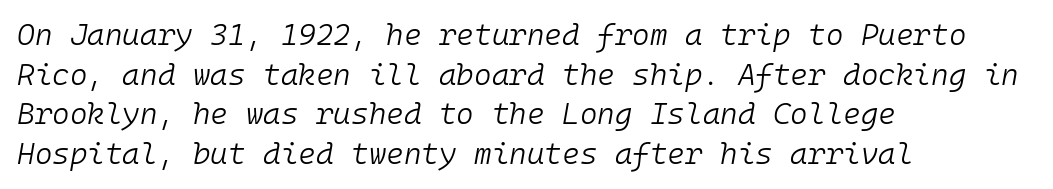
The image shows 30 px light type, italic (leaning right), monospaced; set left-aligned, normal line spacing (1.32x), normal letter spacing, not underlined; low stroke contrast and a medium x-height.
